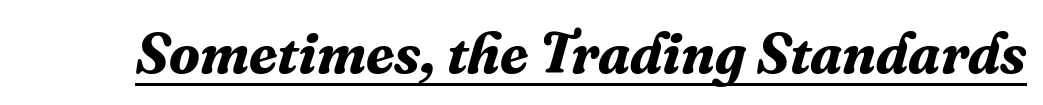
In designer terms, the underline attribute is active on this setting. Note the varied advance widths — an 'i' is clearly narrower than an 'm'. The text carries the slant typical of an italic or oblique font. You'd pick this weight for a headline — it's a proper bold.
